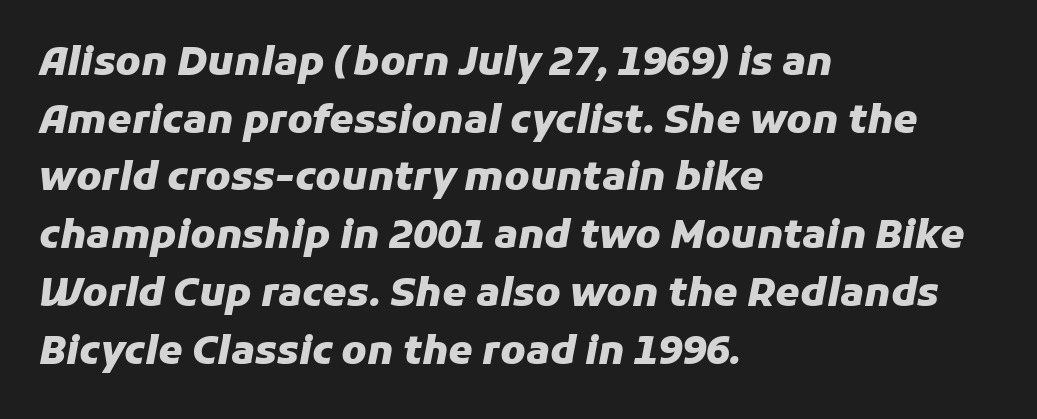
Decoration check: the copy has no underline. A typesetter would call this leading conventional body-copy spacing. Italic? Definitely — the glyphs are oblique. On the weight axis this lands at bold, roughly 700. Here the designer chose a conventional face with non-uniform glyph widths. Tracking value appears to be zero — textbook default spacing.
